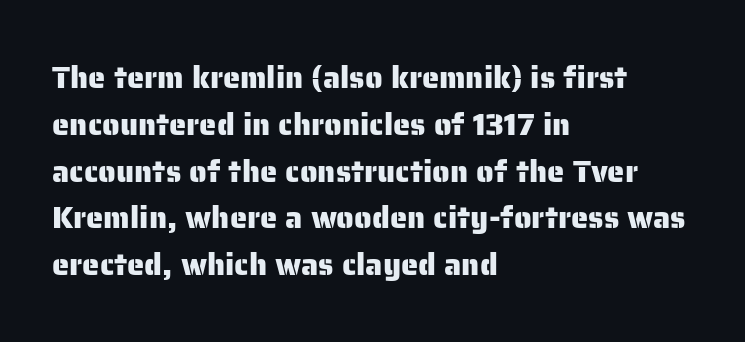
The image shows 31 px sans-serif type, upright; set left-aligned, normal line spacing (1.51x), normal letter spacing, not underlined; low stroke contrast and a medium x-height.
